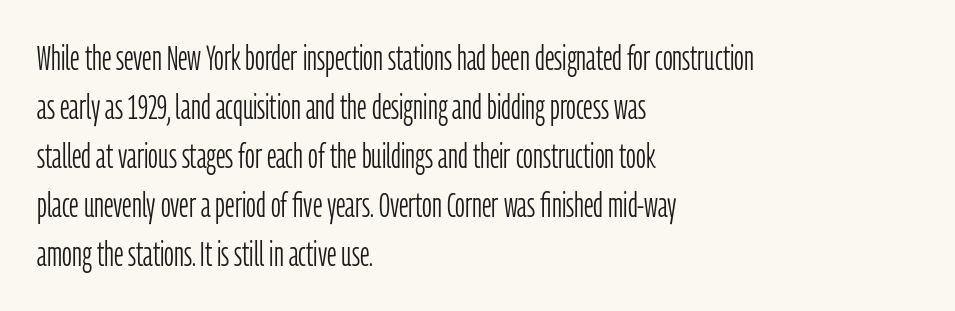
Q: Is the text bold? A: No.
Q: Is the text italic (slanted)? A: No, it is upright.
Q: Is the typeface a serif or a sans-serif typeface? A: Sans-serif.
Q: Is the text underlined? A: No.
Q: How is the paragraph aligned? A: Left-aligned.
Q: Is the spacing between letters normal or unusually wide? A: Normal.
Q: Is the spacing between lines tight, normal or loose? A: Normal.
Q: Width (condensed, normal, or wide)? A: Condensed.
Q: Stroke contrast? A: Low.
Q: x-height? A: Medium.
Q: Monospaced? A: No.
